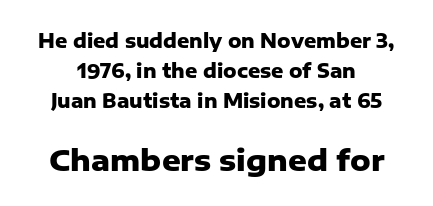
{"serif": "no", "italic": "no", "bold": "yes", "weight": "heavy", "width": "normal", "stroke_contrast": "low", "x_height": "medium", "monospaced": "no", "underline": "no", "line_spacing": "normal", "line_spacing_ratio": 1.57, "letter_spacing": "normal", "letter_spacing_em": 0.0, "larger_block": "second", "size_ratio": 1.53, "glyph_px": 29}
